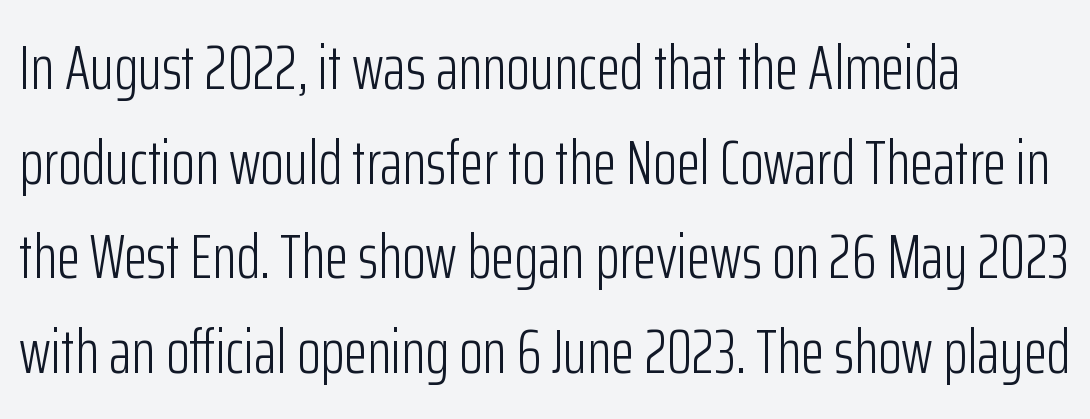
Q: Is the text bold? A: No.
Q: Is the text italic (slanted)? A: No, it is upright.
Q: Is the typeface a serif or a sans-serif typeface? A: Sans-serif.
Q: Is the text underlined? A: No.
Q: How is the paragraph aligned? A: Left-aligned.
Q: Is the spacing between letters normal or unusually wide? A: Normal.
Q: Is the spacing between lines tight, normal or loose? A: Normal.
Q: Width (condensed, normal, or wide)? A: Condensed.
Q: Stroke contrast? A: Low.
Q: x-height? A: Medium.
Q: Monospaced? A: No.
